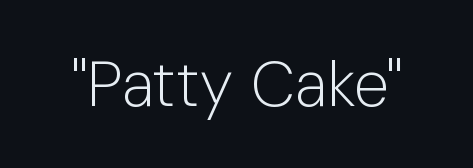
The image shows 64 px light sans-serif type, upright; set normal letter spacing, not underlined; low stroke contrast and a medium x-height.
